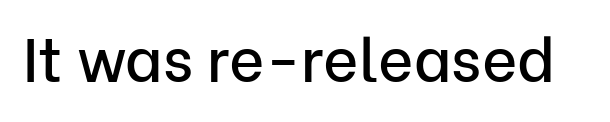
{"serif": "no", "italic": "no", "width": "normal", "stroke_contrast": "low", "x_height": "medium", "monospaced": "no", "underline": "no", "letter_spacing": "normal", "letter_spacing_em": 0.0, "glyph_px": 61}
